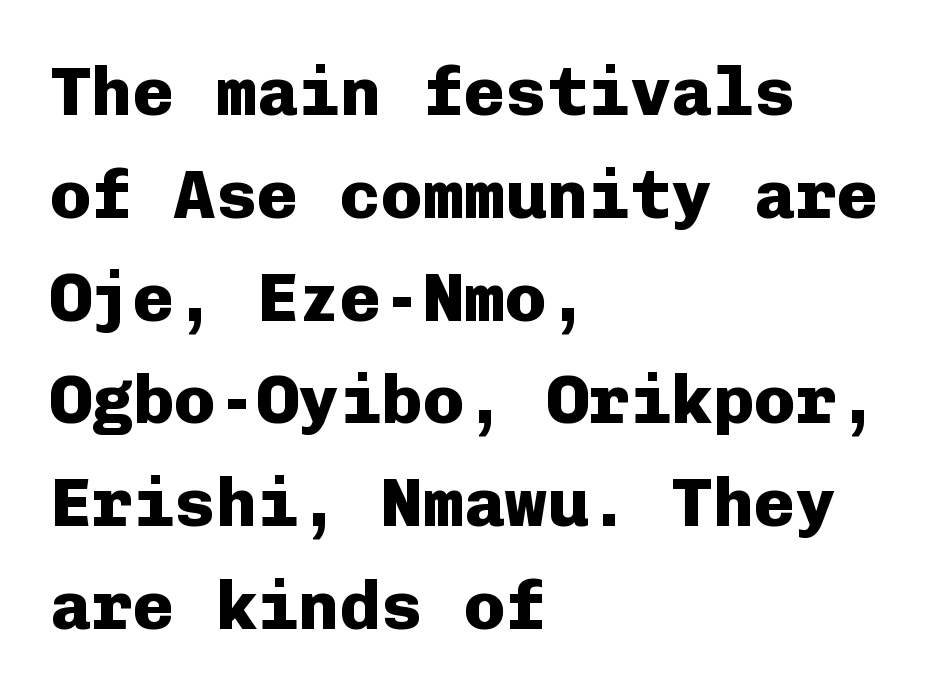
The image shows 69 px heavy sans-serif type, upright, monospaced; set left-aligned, normal line spacing (1.49x), normal letter spacing, not underlined; low stroke contrast and a medium x-height.
